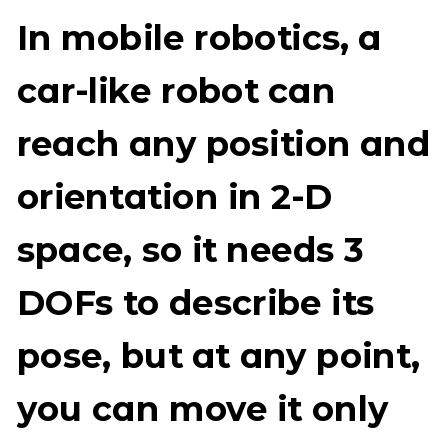
Q: Is the text bold? A: Yes.
Q: Is the text italic (slanted)? A: No, it is upright.
Q: Is the typeface a serif or a sans-serif typeface? A: Sans-serif.
Q: Is the text underlined? A: No.
Q: How is the paragraph aligned? A: Left-aligned.
Q: Is the spacing between letters normal or unusually wide? A: Normal.
Q: Is the spacing between lines tight, normal or loose? A: Normal.
Q: Width (condensed, normal, or wide)? A: Normal.
Q: Stroke contrast? A: Low.
Q: x-height? A: Medium.
Q: Monospaced? A: No.
